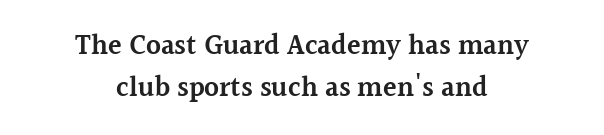
The image shows 28 px semibold serif type, upright; set centered, normal line spacing (1.5x), normal letter spacing, not underlined; a medium x-height.
